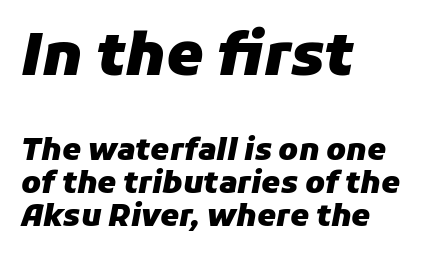
The image shows 59 px heavy type, italic (leaning right); set left-aligned, tight line spacing (1.1x), normal letter spacing, not underlined; the first (top) block is 1.97x larger; low stroke contrast and a medium x-height.
